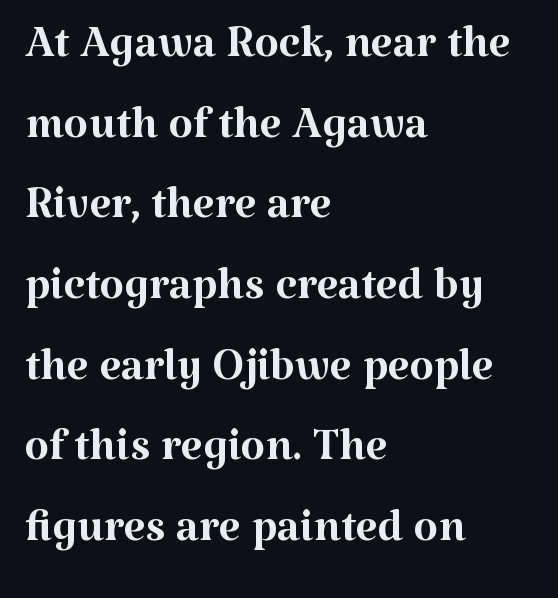
Q: Is the text bold? A: No.
Q: Is the text italic (slanted)? A: No, it is upright.
Q: Is the typeface a serif or a sans-serif typeface? A: Serif.
Q: Is the text underlined? A: No.
Q: How is the paragraph aligned? A: Left-aligned.
Q: Is the spacing between letters normal or unusually wide? A: Normal.
Q: Is the spacing between lines tight, normal or loose? A: Normal.
Q: Width (condensed, normal, or wide)? A: Normal.
Q: Stroke contrast? A: Medium.
Q: x-height? A: Medium.
Q: Monospaced? A: No.
